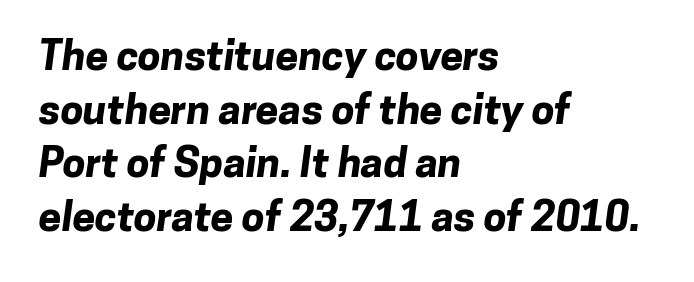
Caption: standard tracking, unaltered. The text block is weighted toward the left margin, trailing off unevenly rightward. Vertically, the passage feels balanced, rows spaced as you'd expect. Regarding serifs, this sample does without them. Spacing verdict: proportional, widths tailored to each character.
